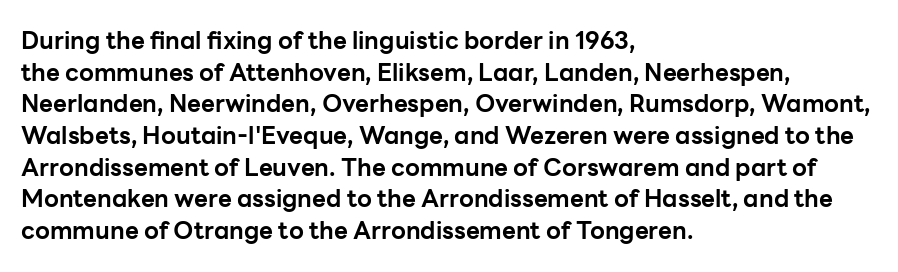
The image shows 24 px bold type, upright; set left-aligned, normal line spacing (1.32x), normal letter spacing, not underlined.
